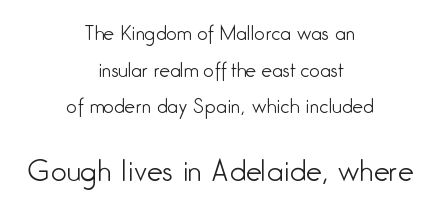
Q: Is the text bold? A: No.
Q: Is the text italic (slanted)? A: No, it is upright.
Q: Is the typeface a serif or a sans-serif typeface? A: Sans-serif.
Q: Is the text underlined? A: No.
Q: How is the paragraph aligned? A: Centered.
Q: Is the spacing between letters normal or unusually wide? A: Normal.
Q: Is the spacing between lines tight, normal or loose? A: Loose.
Q: Which block of text is set in a larger size, the first (top) or the second (bottom)? A: The second (bottom) one.
Q: Width (condensed, normal, or wide)? A: Condensed.
Q: Stroke contrast? A: Low.
Q: x-height? A: Medium.
Q: Monospaced? A: No.
